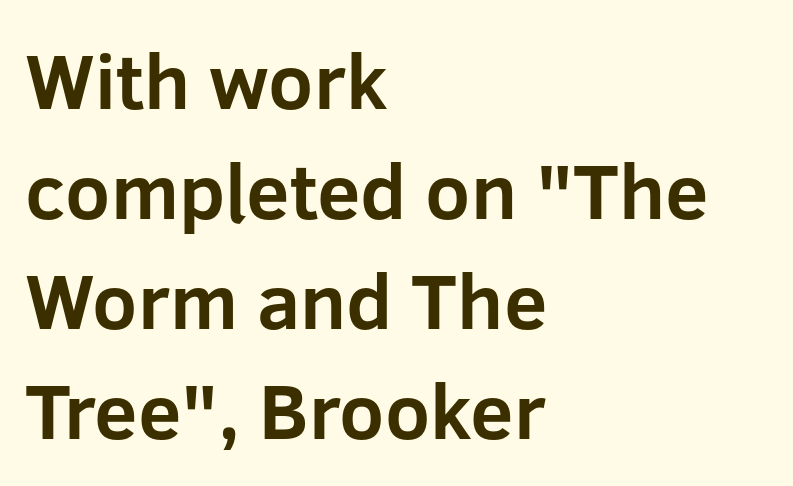
Q: Is the text bold? A: Yes.
Q: Is the text italic (slanted)? A: No, it is upright.
Q: Is the typeface a serif or a sans-serif typeface? A: Sans-serif.
Q: Is the text underlined? A: No.
Q: How is the paragraph aligned? A: Left-aligned.
Q: Is the spacing between letters normal or unusually wide? A: Normal.
Q: Is the spacing between lines tight, normal or loose? A: Normal.
Q: Width (condensed, normal, or wide)? A: Normal.
Q: Stroke contrast? A: Low.
Q: x-height? A: Medium.
Q: Monospaced? A: No.
